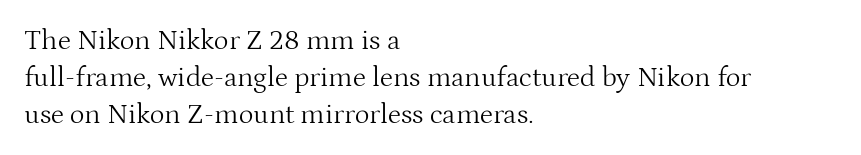
Q: Is the text bold? A: No.
Q: Is the text italic (slanted)? A: No, it is upright.
Q: Is the typeface a serif or a sans-serif typeface? A: Serif.
Q: Is the text underlined? A: No.
Q: How is the paragraph aligned? A: Left-aligned.
Q: Is the spacing between letters normal or unusually wide? A: Normal.
Q: Is the spacing between lines tight, normal or loose? A: Normal.
Q: Width (condensed, normal, or wide)? A: Normal.
Q: Stroke contrast? A: Medium.
Q: x-height? A: Medium.
Q: Monospaced? A: No.
